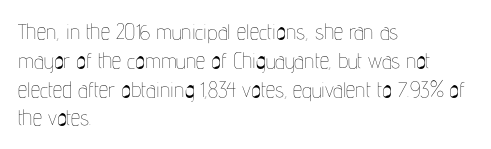
The image shows 21 px text type, upright; set left-aligned, normal line spacing (1.37x), normal letter spacing, not underlined.
